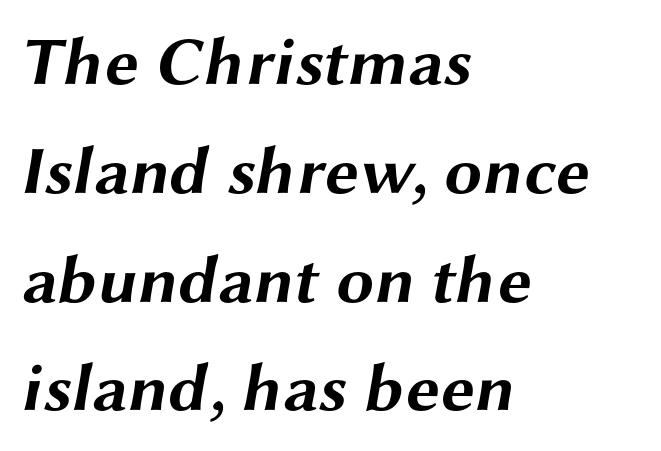
The image shows 68 px bold, wide sans-serif type; set left-aligned, normal line spacing (1.6x), normal letter spacing, not underlined; medium stroke contrast and a medium x-height.
